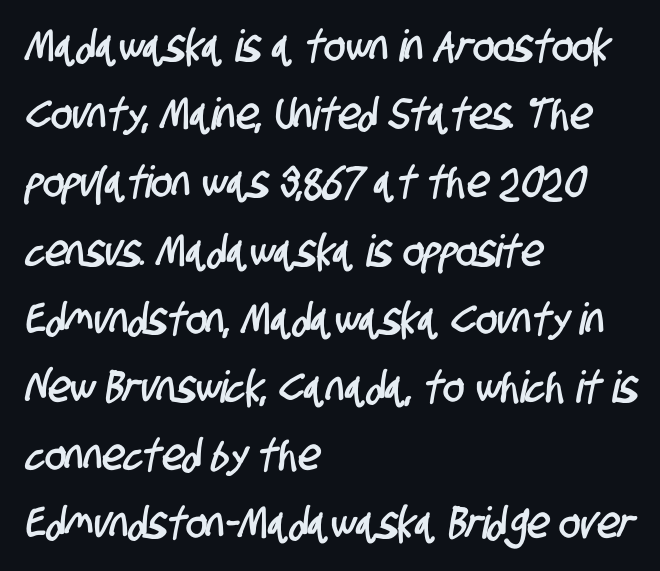
The image shows 44 px condensed sans-serif type; set left-aligned, normal line spacing (1.55x), normal letter spacing, not underlined; low stroke contrast and a large x-height.
